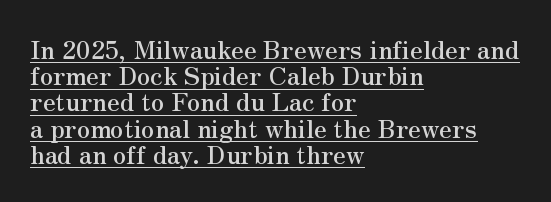
{"italic": "no", "underline": "yes", "align": "left", "line_spacing": "tight", "line_spacing_ratio": 1.05, "letter_spacing": "normal", "letter_spacing_em": 0.0, "glyph_px": 25}
